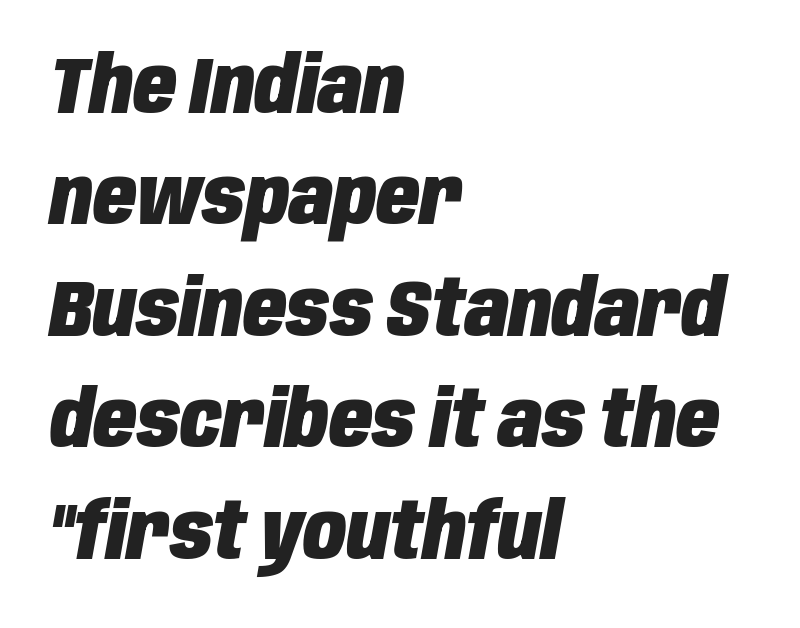
The image shows 79 px heavy, condensed type, italic (leaning right); set left-aligned, normal line spacing (1.41x), normal letter spacing, not underlined; low stroke contrast and a large x-height.
